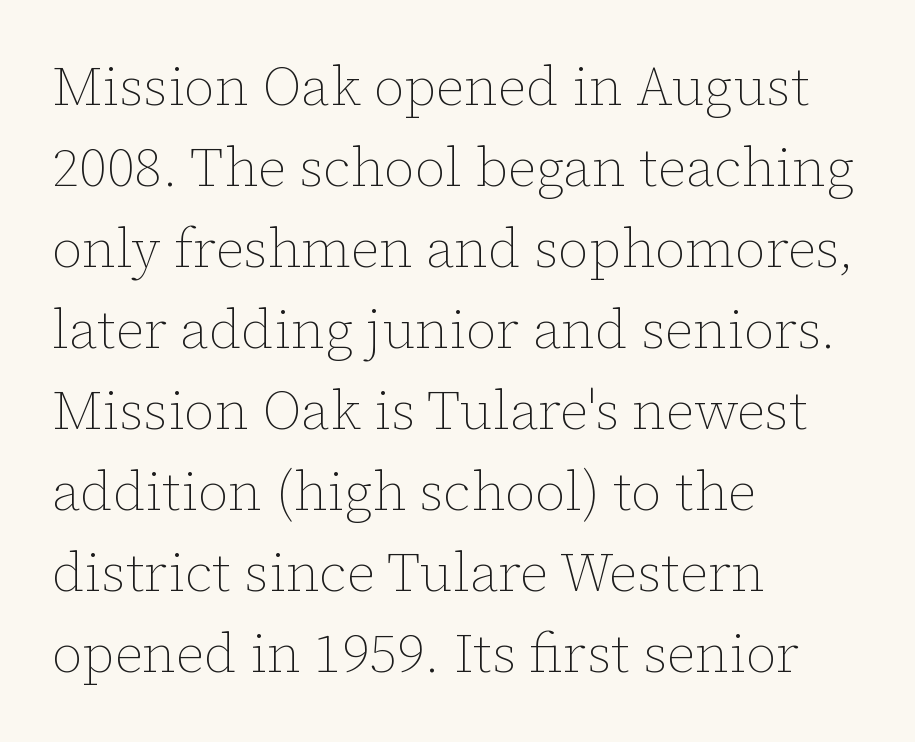
{"italic": "no", "bold": "no", "weight": "thin", "width": "normal", "stroke_contrast": "low", "x_height": "medium", "monospaced": "no", "underline": "no", "align": "left", "line_spacing": "normal", "line_spacing_ratio": 1.5, "letter_spacing": "normal", "letter_spacing_em": 0.0, "glyph_px": 54}
